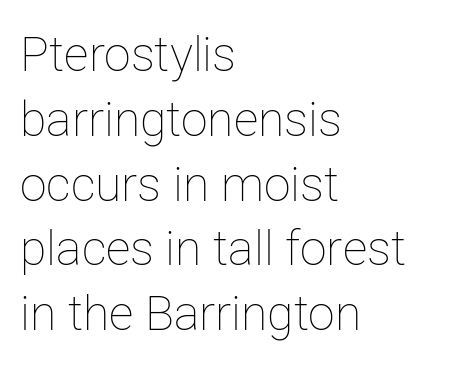
{"italic": "no", "bold": "no", "weight": "thin", "width": "normal", "stroke_contrast": "low", "x_height": "medium", "monospaced": "no", "underline": "no", "align": "left", "line_spacing": "normal", "line_spacing_ratio": 1.35, "letter_spacing": "normal", "letter_spacing_em": 0.0, "glyph_px": 48}
